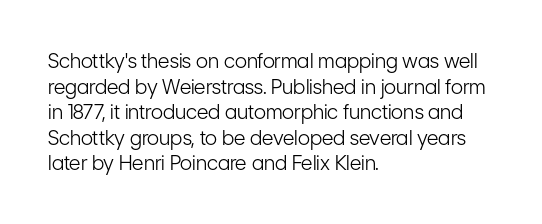
Q: Is the text bold? A: No.
Q: Is the text italic (slanted)? A: No, it is upright.
Q: Is the text underlined? A: No.
Q: How is the paragraph aligned? A: Left-aligned.
Q: Is the spacing between letters normal or unusually wide? A: Normal.
Q: Is the spacing between lines tight, normal or loose? A: Normal.
